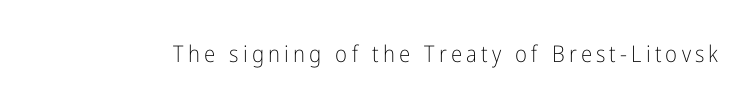
The image shows 23 px text type, upright; set not underlined.
